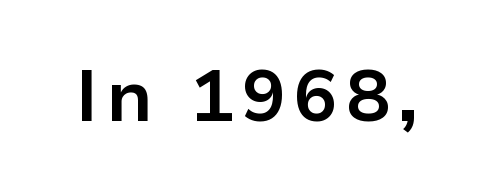
{"serif": "no", "italic": "no", "bold": "yes", "weight": "bold", "width": "normal", "stroke_contrast": "low", "x_height": "medium", "monospaced": "no", "underline": "no", "glyph_px": 73}
